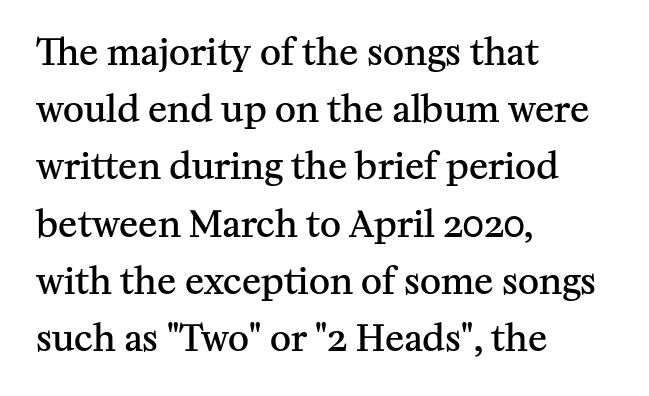
Q: Is the text bold? A: Semi-bold.
Q: Is the text italic (slanted)? A: No, it is upright.
Q: Is the typeface a serif or a sans-serif typeface? A: Serif.
Q: Is the text underlined? A: No.
Q: How is the paragraph aligned? A: Left-aligned.
Q: Is the spacing between letters normal or unusually wide? A: Normal.
Q: Is the spacing between lines tight, normal or loose? A: Normal.
Q: Width (condensed, normal, or wide)? A: Normal.
Q: Stroke contrast? A: Medium.
Q: x-height? A: Medium.
Q: Monospaced? A: No.
